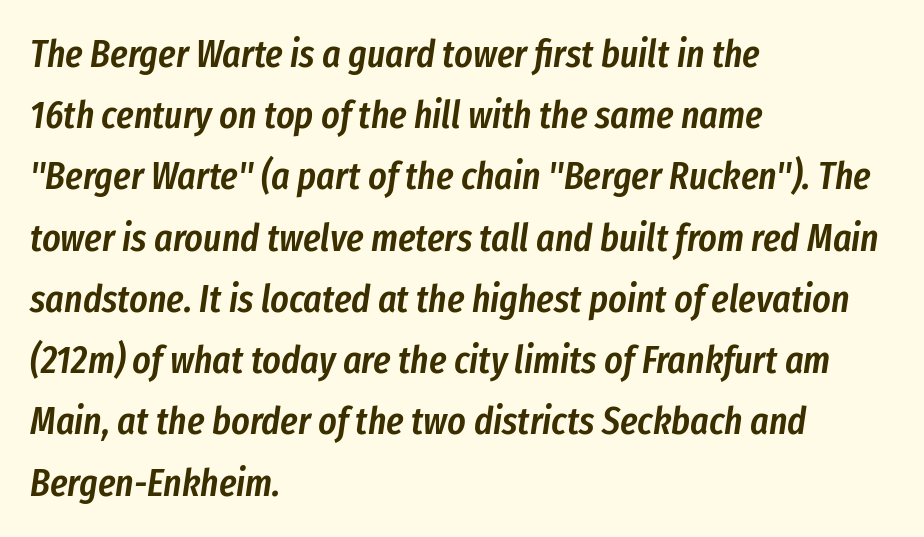
{"italic": "yes", "lean": "right", "slant_degrees": 8, "bold": "semi", "weight": "semibold", "width": "condensed", "stroke_contrast": "low", "x_height": "medium", "monospaced": "no", "underline": "no", "align": "left", "line_spacing": "normal", "line_spacing_ratio": 1.57, "letter_spacing": "normal", "letter_spacing_em": 0.0, "glyph_px": 39}
